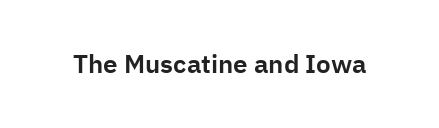
{"italic": "no", "underline": "no", "letter_spacing": "normal", "letter_spacing_em": 0.0, "glyph_px": 26}
